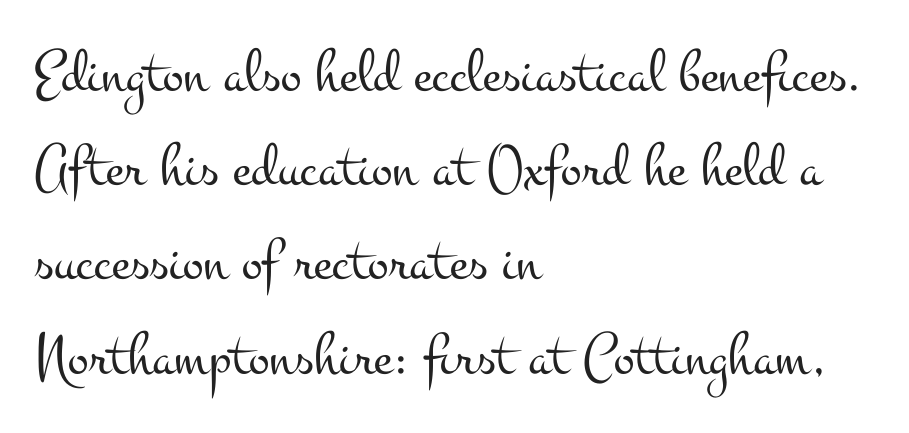
Nobody touched the tracking dial on this one. Compared with a typical body face, this is equally light or lighter still. Font category for this specimen: serif. Think of a printed novel: that variable character pitch is what you see here. A typesetter would call this leading conventional body-copy spacing.
